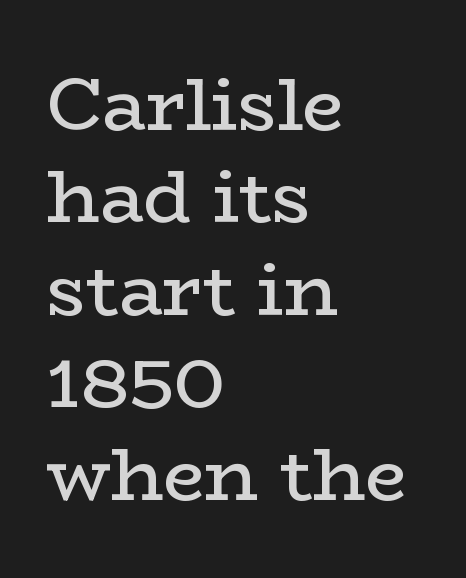
{"serif": "yes", "italic": "no", "bold": "no", "weight": "regular", "width": "wide", "stroke_contrast": "low", "x_height": "medium", "monospaced": "no", "underline": "no", "align": "left", "line_spacing": "normal", "line_spacing_ratio": 1.25, "letter_spacing": "normal", "letter_spacing_em": 0.0, "glyph_px": 74}
